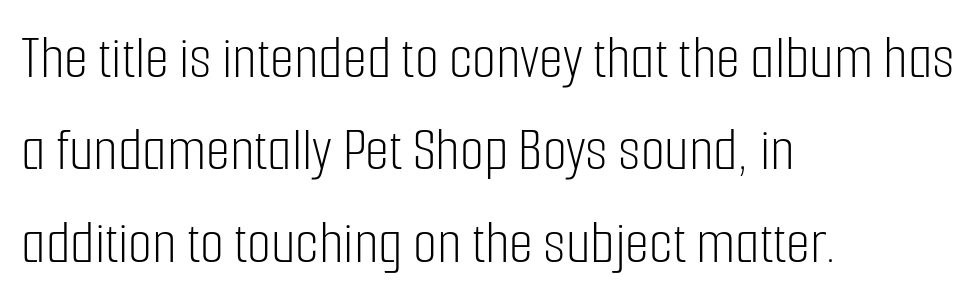
Do the letters lean? They stand straight. The text was rendered using a sans face with plain stroke endings. The letters advance in unequal steps, a hallmark of proportional type. A classic flush-left, rag-right setting is used for this passage. The characters are drawn with everyday or finer stroke widths.
